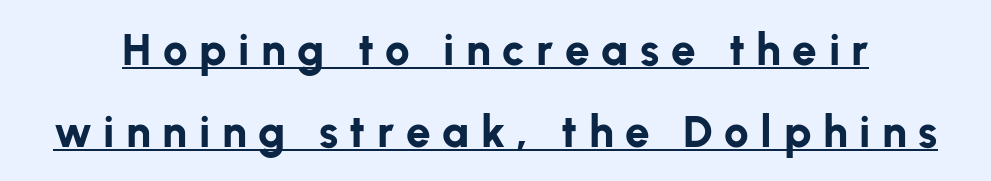
Q: Is the text bold? A: Yes.
Q: Is the text italic (slanted)? A: No, it is upright.
Q: Is the typeface a serif or a sans-serif typeface? A: Sans-serif.
Q: Is the text underlined? A: Yes.
Q: Is the spacing between letters normal or unusually wide? A: Unusually wide.
Q: Width (condensed, normal, or wide)? A: Normal.
Q: Stroke contrast? A: Low.
Q: x-height? A: Medium.
Q: Monospaced? A: No.
